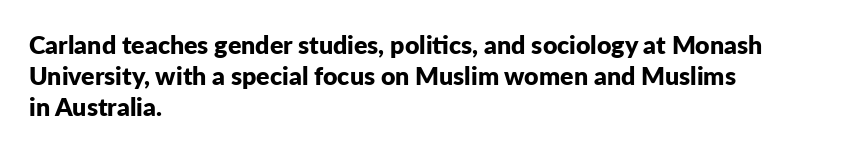
Q: Is the text bold? A: Yes.
Q: Is the text italic (slanted)? A: No, it is upright.
Q: Is the text underlined? A: No.
Q: How is the paragraph aligned? A: Left-aligned.
Q: Is the spacing between letters normal or unusually wide? A: Normal.
Q: Is the spacing between lines tight, normal or loose? A: Normal.
